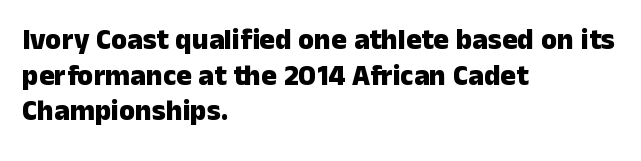
The image shows 29 px heavy sans-serif type, upright; set left-aligned, line spacing 1.23x, normal letter spacing, not underlined; low stroke contrast and a medium x-height.
